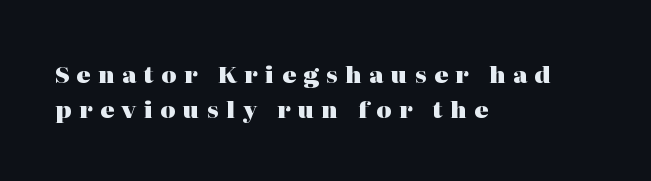
Heavy-handed strokes throughout: this text is bold. If you drew a line through each stem, it would be perfectly vertical. The rendering inserts visible extra space after every character. Underline: absent.
